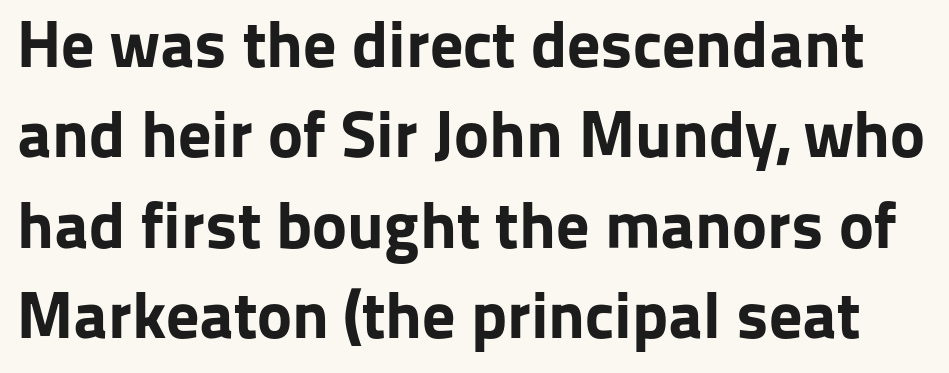
Q: Is the text bold? A: Yes.
Q: Is the text italic (slanted)? A: No, it is upright.
Q: Is the typeface a serif or a sans-serif typeface? A: Sans-serif.
Q: Is the text underlined? A: No.
Q: Is the spacing between letters normal or unusually wide? A: Normal.
Q: Is the spacing between lines tight, normal or loose? A: Normal.
Q: Width (condensed, normal, or wide)? A: Normal.
Q: Stroke contrast? A: Low.
Q: x-height? A: Medium.
Q: Monospaced? A: No.
